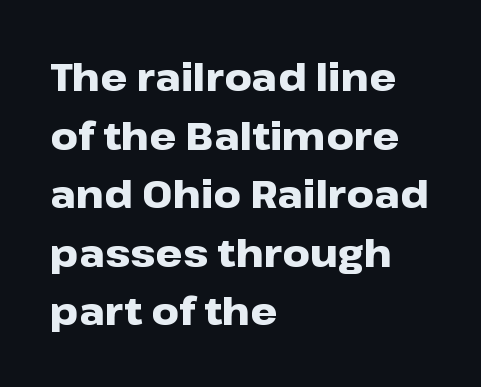
The image shows 38 px heavy, wide sans-serif type, upright; set left-aligned, normal line spacing (1.54x), normal letter spacing, not underlined; low stroke contrast and a medium x-height.
